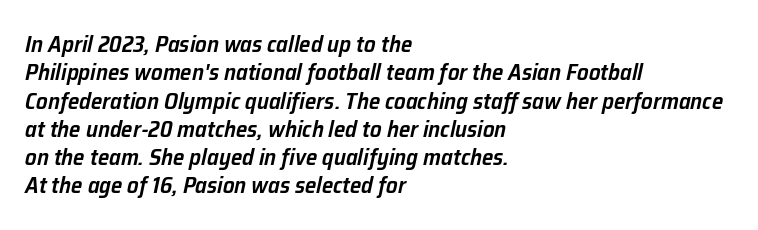
Q: Is the text bold? A: Semi-bold.
Q: Is the text italic (slanted)? A: Yes, it leans right by about 12 degrees.
Q: Is the text underlined? A: No.
Q: How is the paragraph aligned? A: Left-aligned.
Q: Is the spacing between letters normal or unusually wide? A: Normal.
